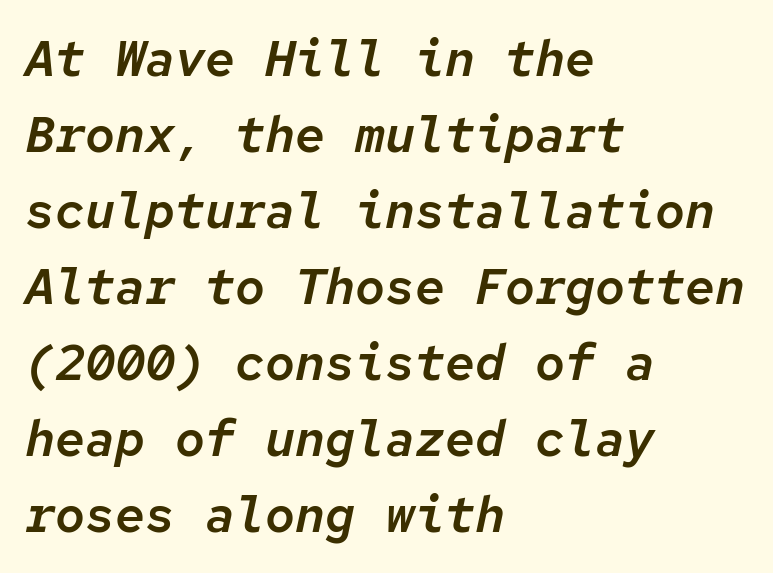
Q: Is the text italic (slanted)? A: Yes, it leans right by about 12 degrees.
Q: Is the text underlined? A: No.
Q: How is the paragraph aligned? A: Left-aligned.
Q: Is the spacing between letters normal or unusually wide? A: Normal.
Q: Is the spacing between lines tight, normal or loose? A: Normal.
Q: Width (condensed, normal, or wide)? A: Normal.
Q: Stroke contrast? A: Low.
Q: x-height? A: Medium.
Q: Monospaced? A: Yes.
